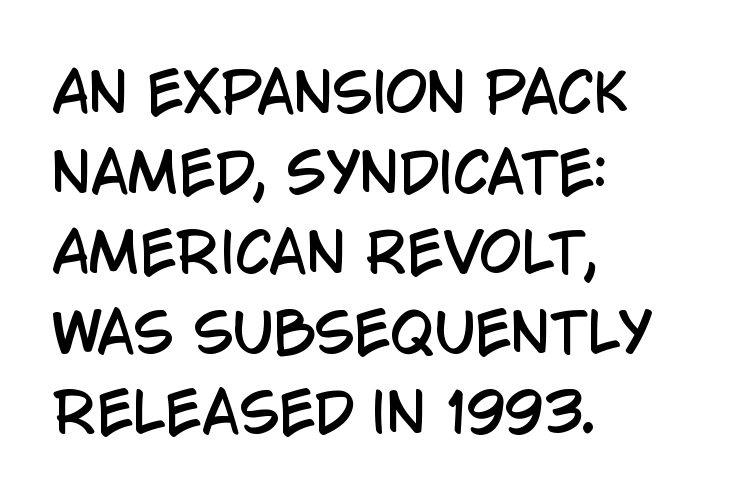
{"serif": "no", "italic": "no", "width": "condensed", "stroke_contrast": "low", "x_height": "large", "monospaced": "no", "underline": "no", "align": "left", "line_spacing": "normal", "line_spacing_ratio": 1.48, "letter_spacing": "normal", "letter_spacing_em": 0.0, "glyph_px": 54}
